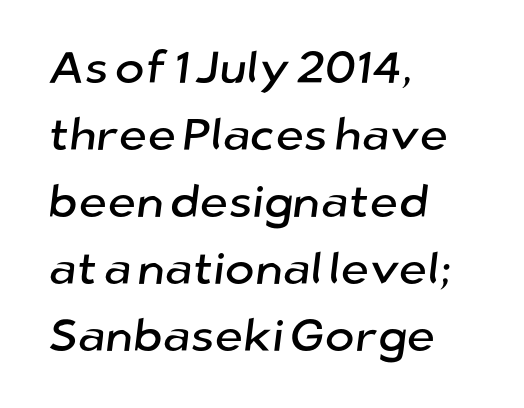
Q: Is the typeface a serif or a sans-serif typeface? A: Sans-serif.
Q: Is the text underlined? A: No.
Q: How is the paragraph aligned? A: Left-aligned.
Q: Is the spacing between letters normal or unusually wide? A: Normal.
Q: Is the spacing between lines tight, normal or loose? A: Normal.
Q: Width (condensed, normal, or wide)? A: Normal.
Q: Stroke contrast? A: Low.
Q: x-height? A: Medium.
Q: Monospaced? A: No.
